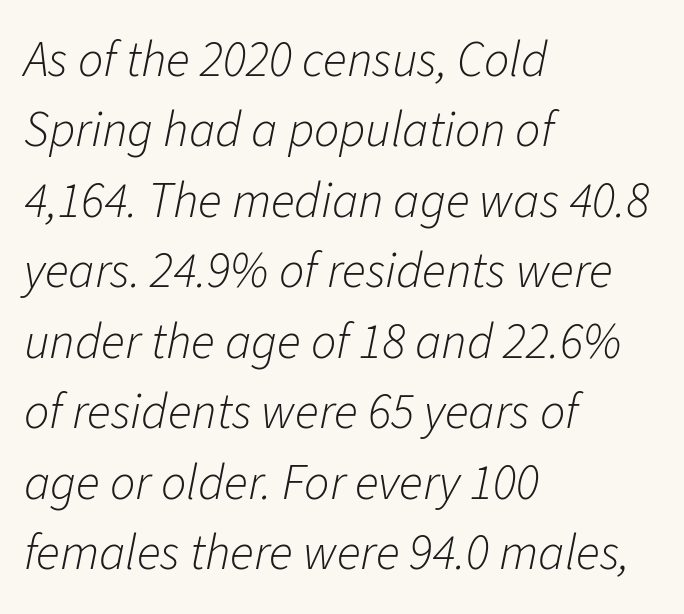
This sample is left-justified, so line endings fall wherever the words run out. A typesetter would call this proportional, since set widths differ per character. Designer's note — italics engaged. The characters are drawn with everyday or finer stroke widths.
